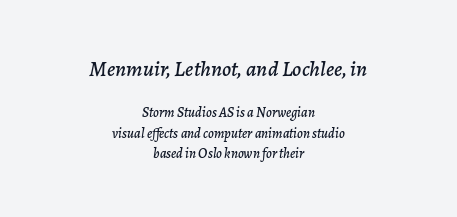
Look at the glyph heights: the upper group is clearly the bigger setting. The letters sit at their default tracking, neither squeezed nor spread. Alignment: centered. The typography opts for an oblique posture over an upright one. A typesetter would call this leading conventional body-copy spacing.
